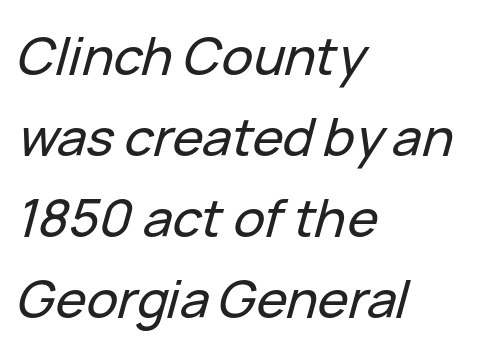
Students, observe: this is what conventionally led text looks like. A typesetter would call this proportional, since set widths differ per character. Standard letterfit; no display-style spreading of the glyphs. Notice how the stems are inclined rather than vertical — that's the hallmark of italics. Clear beneath every line of the passage. Short and long lines alike share a common starting point at left.
